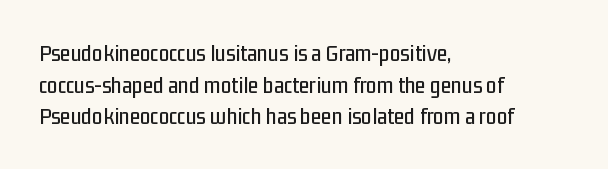
{"italic": "no", "underline": "no", "align": "left", "line_spacing": "normal", "line_spacing_ratio": 1.32, "letter_spacing": "normal", "letter_spacing_em": 0.0, "glyph_px": 24}
